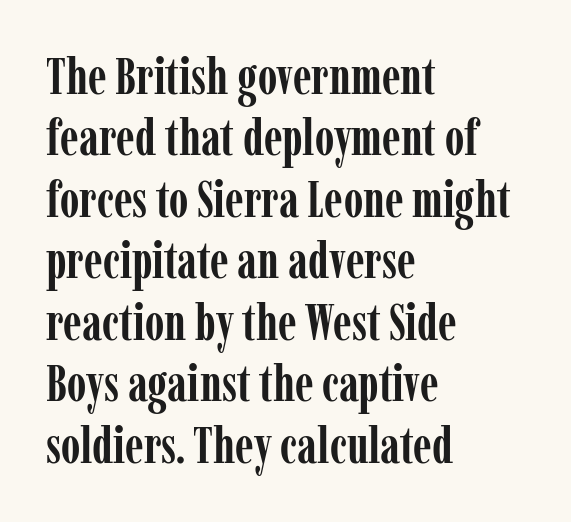
Q: Is the text bold? A: Yes.
Q: Is the text italic (slanted)? A: No, it is upright.
Q: Is the typeface a serif or a sans-serif typeface? A: Serif.
Q: Is the text underlined? A: No.
Q: How is the paragraph aligned? A: Left-aligned.
Q: Is the spacing between letters normal or unusually wide? A: Normal.
Q: Width (condensed, normal, or wide)? A: Condensed.
Q: Stroke contrast? A: Low.
Q: x-height? A: Medium.
Q: Monospaced? A: No.
